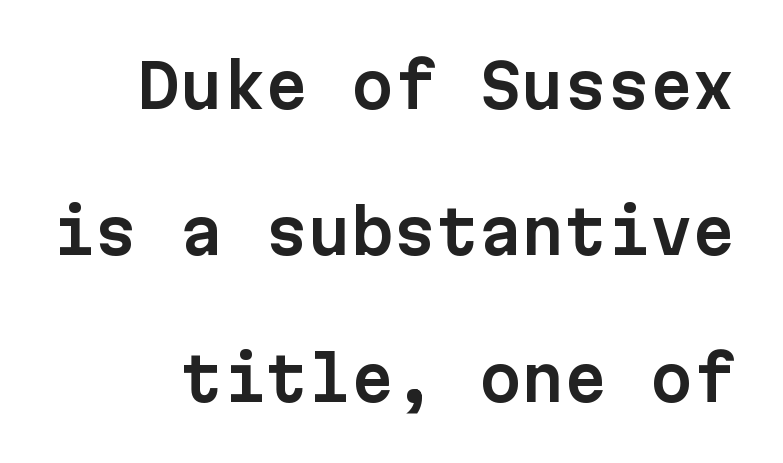
Q: Is the text italic (slanted)? A: No, it is upright.
Q: Is the typeface a serif or a sans-serif typeface? A: Sans-serif.
Q: Is the text underlined? A: No.
Q: Is the spacing between letters normal or unusually wide? A: Normal.
Q: Is the spacing between lines tight, normal or loose? A: Loose.
Q: Width (condensed, normal, or wide)? A: Normal.
Q: Stroke contrast? A: Low.
Q: x-height? A: Medium.
Q: Monospaced? A: Yes.
